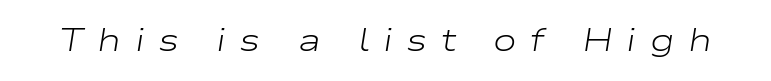
The tracking jumps out immediately: characters are airy and widely separated. The strokes are not fattened; the text isn't bold. This is oblique type, the kind used for emphasis or titles. The zone under the glyphs is completely vacant. Spacing verdict: proportional, widths tailored to each character.
